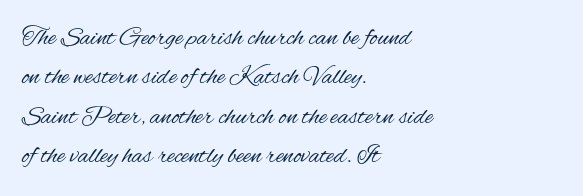
The image shows 26 px text type; set left-aligned, normal line spacing (1.51x), normal letter spacing, not underlined.
